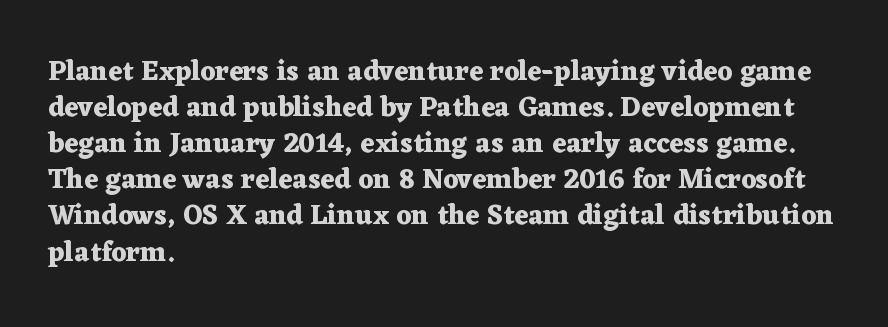
{"serif": "yes", "italic": "no", "bold": "yes", "weight": "heavy", "width": "wide", "stroke_contrast": "medium", "x_height": "medium", "monospaced": "no", "underline": "no", "align": "left", "line_spacing": "normal", "line_spacing_ratio": 1.29, "letter_spacing": "normal", "letter_spacing_em": 0.0, "glyph_px": 28}
